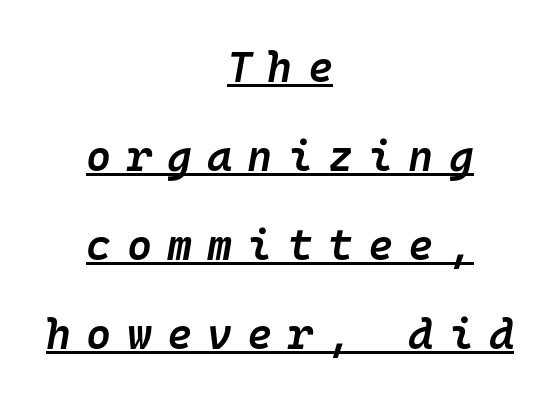
This is underlined copy, the kind a proofreader might mark for attention. This sample is center-justified, so both line endings float freely. Horizontal bands of white between lines are thick stripes. In terms of letterspacing, this is a distinctly airy, spread setting.
